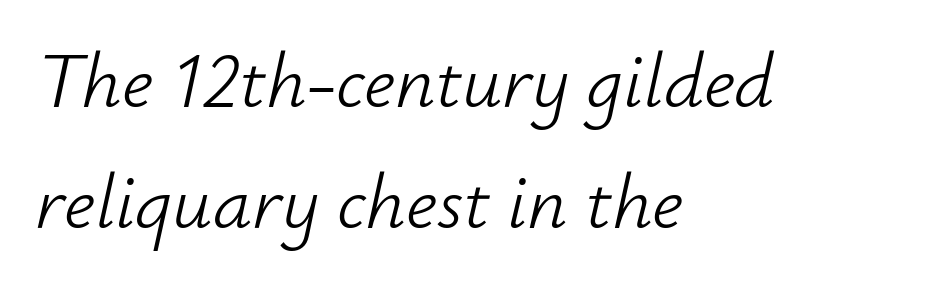
Q: Is the text bold? A: No.
Q: Is the text italic (slanted)? A: Yes, it leans right by about 12 degrees.
Q: Is the text underlined? A: No.
Q: How is the paragraph aligned? A: Left-aligned.
Q: Is the spacing between letters normal or unusually wide? A: Normal.
Q: Is the spacing between lines tight, normal or loose? A: Normal.
Q: Width (condensed, normal, or wide)? A: Normal.
Q: Stroke contrast? A: Low.
Q: x-height? A: Small.
Q: Monospaced? A: No.
